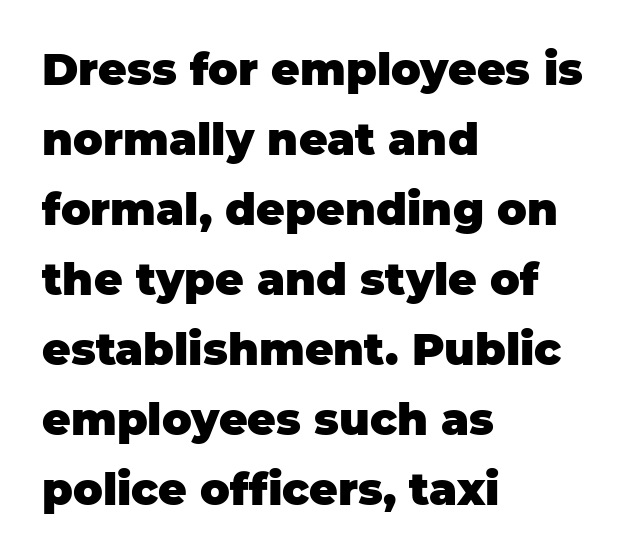
Q: Is the text bold? A: Yes.
Q: Is the text italic (slanted)? A: No, it is upright.
Q: Is the typeface a serif or a sans-serif typeface? A: Sans-serif.
Q: Is the text underlined? A: No.
Q: How is the paragraph aligned? A: Left-aligned.
Q: Is the spacing between letters normal or unusually wide? A: Normal.
Q: Is the spacing between lines tight, normal or loose? A: Normal.
Q: Width (condensed, normal, or wide)? A: Normal.
Q: Stroke contrast? A: Low.
Q: x-height? A: Large.
Q: Monospaced? A: No.
